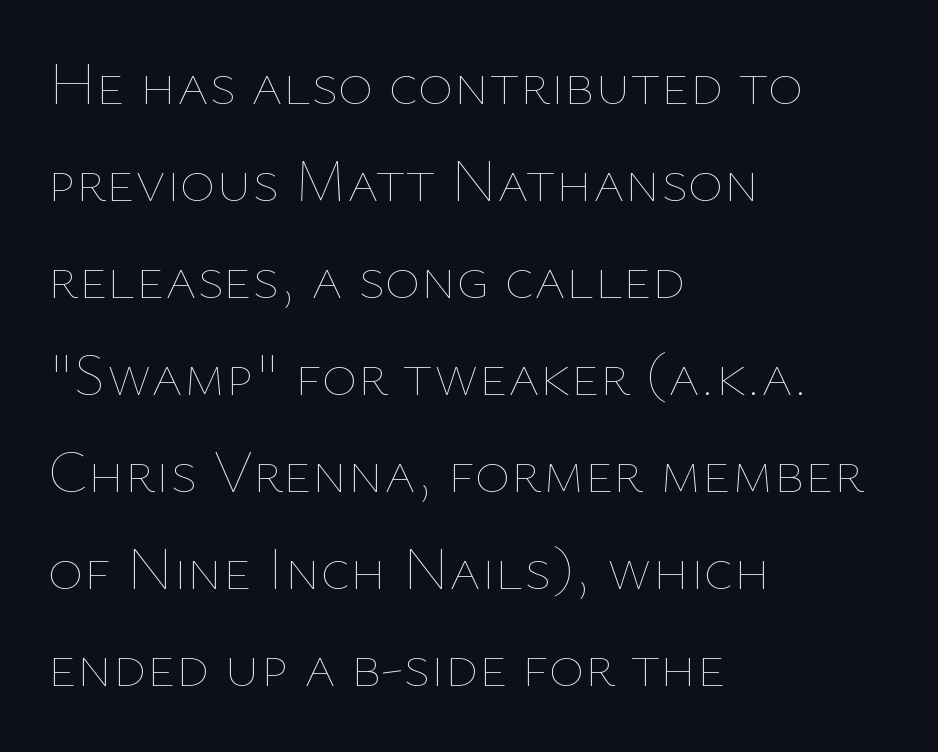
Descender tails drop into unmarked territory. The passage shown stacks its lines at a standard gap. This sample has the flowing, uneven cadence of proportional lettering. The passage shown is not bold in any degree. The passage is arranged the way most books set body copy — flush left.
